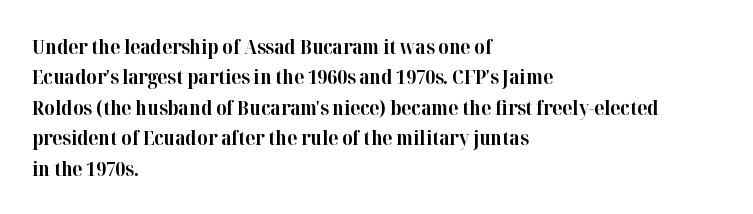
Q: Is the text bold? A: Yes.
Q: Is the text italic (slanted)? A: No, it is upright.
Q: Is the text underlined? A: No.
Q: How is the paragraph aligned? A: Left-aligned.
Q: Is the spacing between letters normal or unusually wide? A: Normal.
Q: Is the spacing between lines tight, normal or loose? A: Normal.
